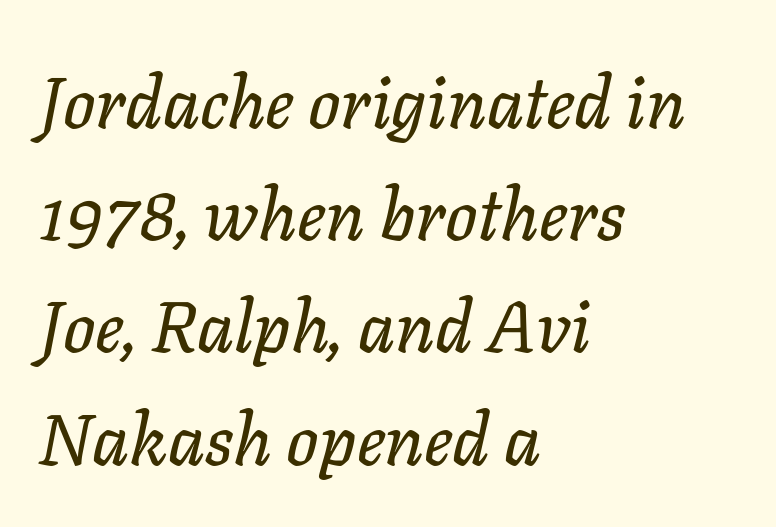
The image shows 71 px text type, italic (leaning right); set left-aligned, normal line spacing (1.58x), normal letter spacing, not underlined; low stroke contrast and a medium x-height.
